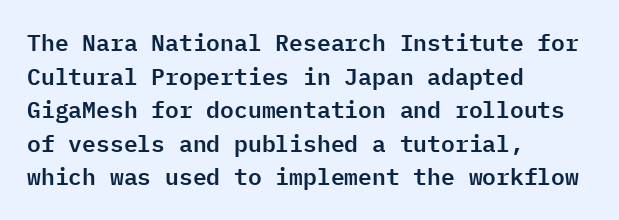
Q: Is the text italic (slanted)? A: No, it is upright.
Q: Is the text underlined? A: No.
Q: How is the paragraph aligned? A: Left-aligned.
Q: Is the spacing between letters normal or unusually wide? A: Normal.
Q: Is the spacing between lines tight, normal or loose? A: Normal.
